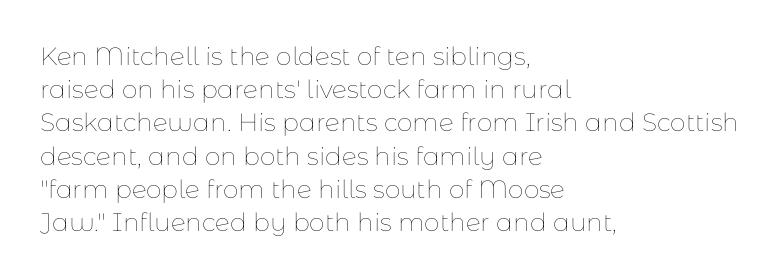
Q: Is the text bold? A: No.
Q: Is the text italic (slanted)? A: No, it is upright.
Q: Is the text underlined? A: No.
Q: How is the paragraph aligned? A: Left-aligned.
Q: Is the spacing between letters normal or unusually wide? A: Normal.
Q: Is the spacing between lines tight, normal or loose? A: Normal.
